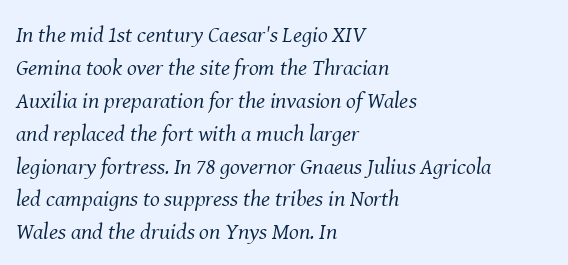
The image shows 23 px text type, italic (leaning right); set left-aligned, normal line spacing (1.43x), normal letter spacing, not underlined.
